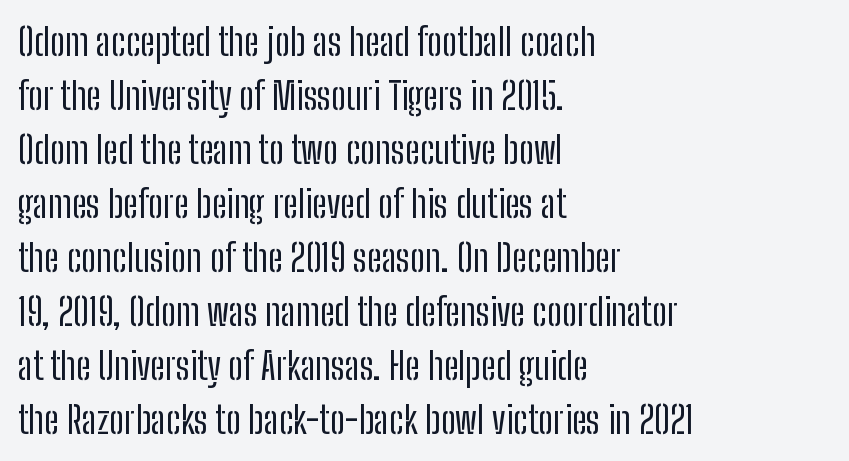
Q: Is the text bold? A: No.
Q: Is the text italic (slanted)? A: No, it is upright.
Q: Is the typeface a serif or a sans-serif typeface? A: Sans-serif.
Q: Is the text underlined? A: No.
Q: How is the paragraph aligned? A: Left-aligned.
Q: Is the spacing between letters normal or unusually wide? A: Normal.
Q: Is the spacing between lines tight, normal or loose? A: Normal.
Q: Width (condensed, normal, or wide)? A: Condensed.
Q: Stroke contrast? A: Low.
Q: x-height? A: Medium.
Q: Monospaced? A: No.
